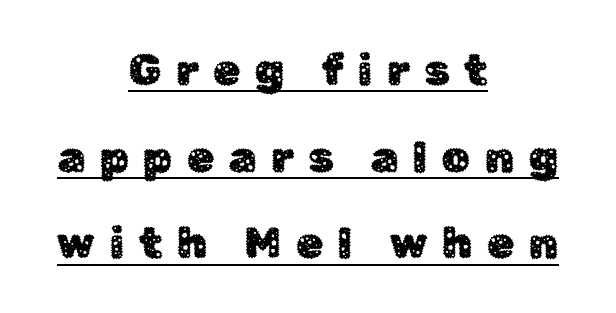
This sample uses expanded letter spacing, leaving extra air between glyphs. A typesetter would call this proportional, since set widths differ per character. The lines in this sample share a center point and differ in where they start and stop. The string is rendered with underlining switched on. Nothing sits at the stroke ends, so this counts as sans-serif. These lines were composed using upright roman letters.
